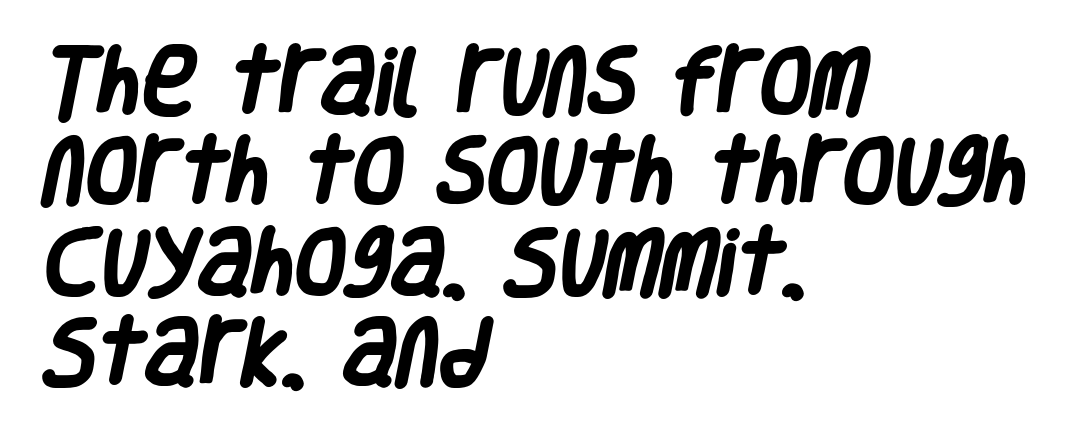
{"serif": "no", "bold": "yes", "weight": "heavy", "width": "condensed", "stroke_contrast": "low", "x_height": "large", "monospaced": "no", "underline": "no", "align": "left", "line_spacing_ratio": 1.22, "letter_spacing": "normal", "letter_spacing_em": 0.0, "glyph_px": 74}
